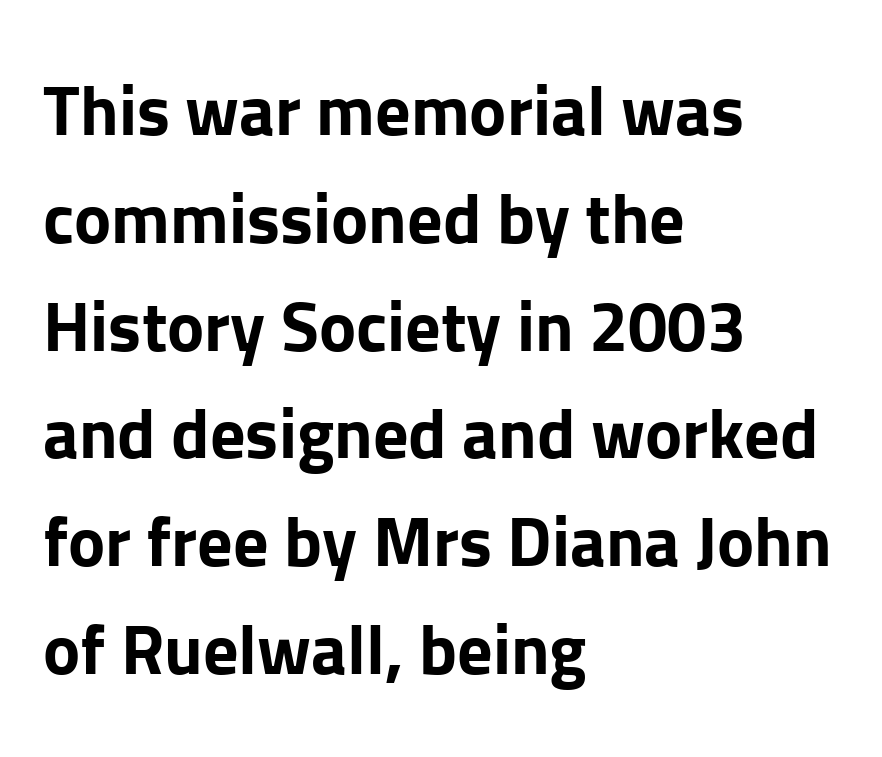
Q: Is the text bold? A: Yes.
Q: Is the text italic (slanted)? A: No, it is upright.
Q: Is the typeface a serif or a sans-serif typeface? A: Sans-serif.
Q: Is the text underlined? A: No.
Q: How is the paragraph aligned? A: Left-aligned.
Q: Is the spacing between letters normal or unusually wide? A: Normal.
Q: Is the spacing between lines tight, normal or loose? A: Normal.
Q: Width (condensed, normal, or wide)? A: Normal.
Q: Stroke contrast? A: Low.
Q: x-height? A: Medium.
Q: Monospaced? A: No.
